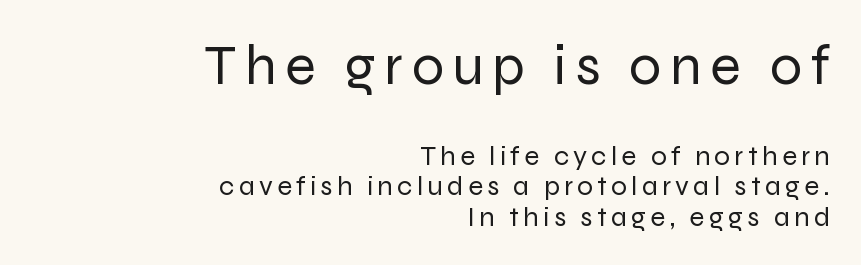
The letters advance in unequal steps, a hallmark of proportional type. Classification — sans serif. Horizontal bands of white between lines are thin slivers. The axis of the letterforms is exactly vertical.
